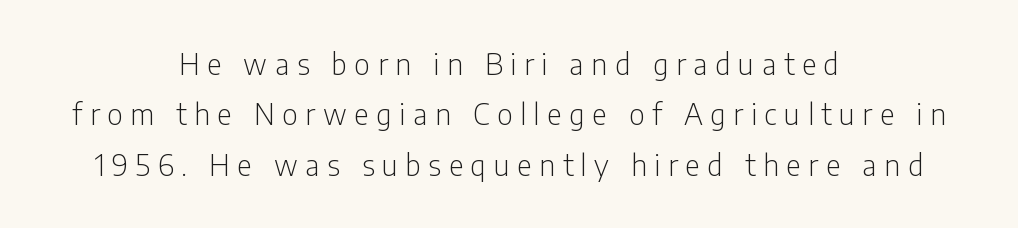
{"serif": "no", "italic": "no", "bold": "no", "weight": "light", "width": "condensed", "stroke_contrast": "low", "x_height": "medium", "monospaced": "no", "underline": "no", "align": "center", "line_spacing_ratio": 1.74, "letter_spacing": "wide", "letter_spacing_em": 0.26, "glyph_px": 29}
